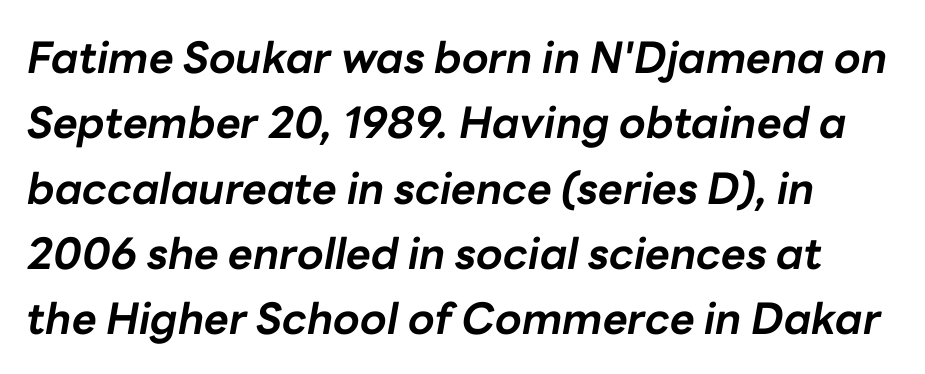
The rendering uses natural spacing where letterforms have individual widths. Each glyph is drawn with heavy, bold strokes. The face used here is rendered with its standard letterfit. Emphasis-style slanted type is in use. The rows are spaced the way most documents space them. Type without underlining.
